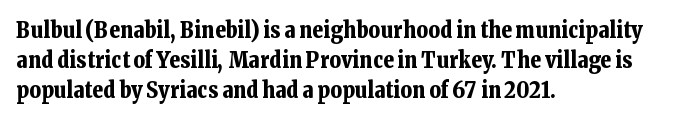
Q: Is the text bold? A: Yes.
Q: Is the text italic (slanted)? A: No, it is upright.
Q: Is the text underlined? A: No.
Q: How is the paragraph aligned? A: Left-aligned.
Q: Is the spacing between letters normal or unusually wide? A: Normal.
Q: Is the spacing between lines tight, normal or loose? A: Normal.
